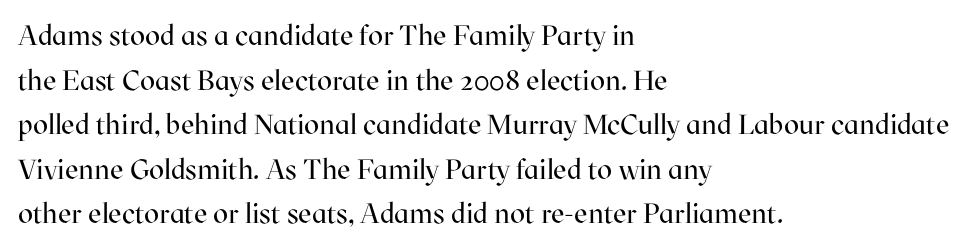
Q: Is the text bold? A: No.
Q: Is the text italic (slanted)? A: No, it is upright.
Q: Is the typeface a serif or a sans-serif typeface? A: Serif.
Q: Is the text underlined? A: No.
Q: How is the paragraph aligned? A: Left-aligned.
Q: Is the spacing between letters normal or unusually wide? A: Normal.
Q: Is the spacing between lines tight, normal or loose? A: Normal.
Q: Width (condensed, normal, or wide)? A: Normal.
Q: Stroke contrast? A: High.
Q: x-height? A: Medium.
Q: Monospaced? A: No.
